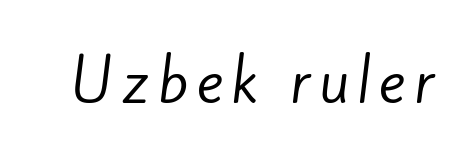
Q: Is the text bold? A: No.
Q: Is the typeface a serif or a sans-serif typeface? A: Sans-serif.
Q: Is the text underlined? A: No.
Q: Width (condensed, normal, or wide)? A: Normal.
Q: Stroke contrast? A: Low.
Q: x-height? A: Small.
Q: Monospaced? A: No.
